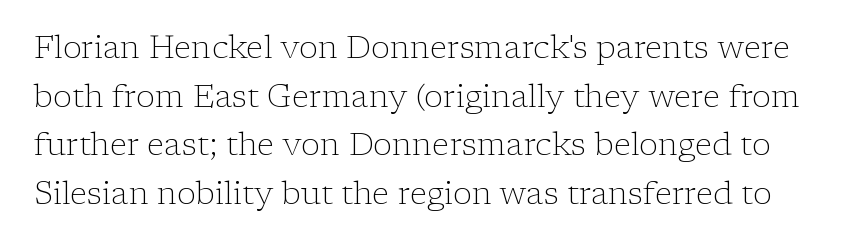
Font category for this specimen: serif. Rows of type keep a routine distance in the vertical direction. Proportional: the letters do not fall into vertical columns. Spacing between characters is what you'd get straight out of the box. Clear beneath every line of the passage. Vertical stems look standard width or narrower in stroke.
